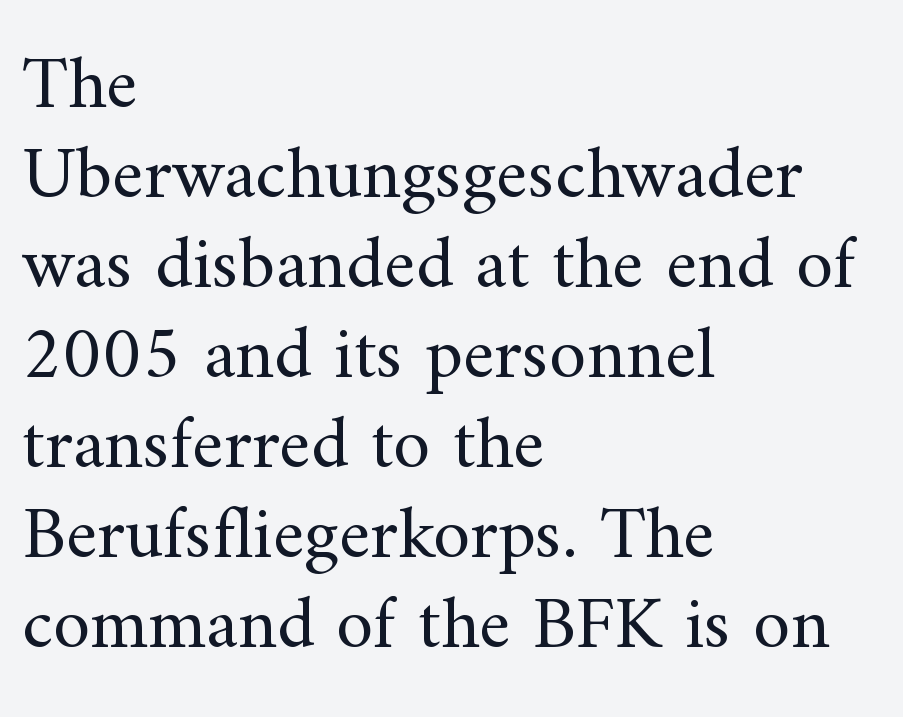
Q: Is the text bold? A: No.
Q: Is the text italic (slanted)? A: No, it is upright.
Q: Is the typeface a serif or a sans-serif typeface? A: Serif.
Q: Is the text underlined? A: No.
Q: How is the paragraph aligned? A: Left-aligned.
Q: Is the spacing between letters normal or unusually wide? A: Normal.
Q: Width (condensed, normal, or wide)? A: Normal.
Q: Stroke contrast? A: Medium.
Q: x-height? A: Small.
Q: Monospaced? A: No.
